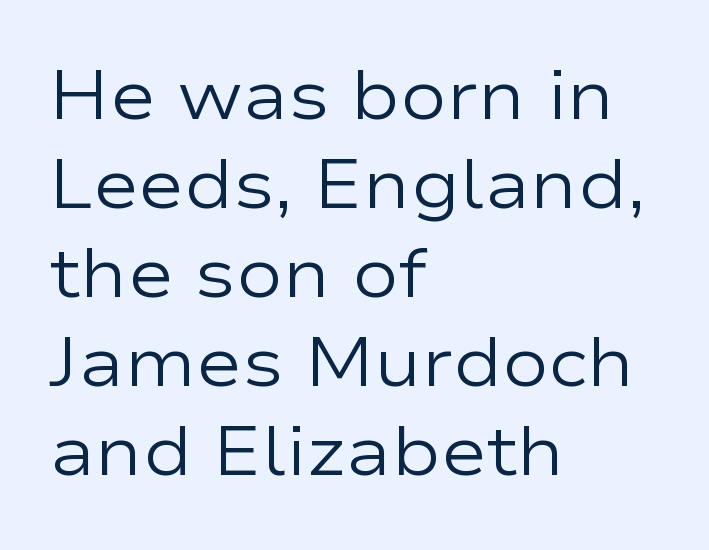
The designer left line spacing at the default. Weight: in the light-to-regular range. A typesetter would label this face a sans. Is the block centered? No — it sits flush against the left margin. The letterforms sit shoulder to shoulder at normal distance. The type sits square on the baseline with zero lean.
